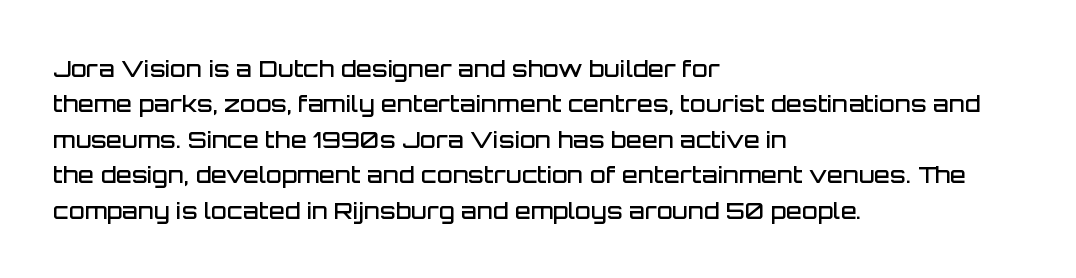
Q: Is the text bold? A: Semi-bold.
Q: Is the text italic (slanted)? A: No, it is upright.
Q: Is the text underlined? A: No.
Q: How is the paragraph aligned? A: Left-aligned.
Q: Is the spacing between letters normal or unusually wide? A: Normal.
Q: Is the spacing between lines tight, normal or loose? A: Normal.
